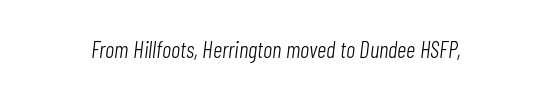
The weight tops out at a normal text grade. Honestly, the letter spacing is just normal — you wouldn't notice it. The space beneath each line is pristine and unruled. Rendered with sloped, italic letterforms.
